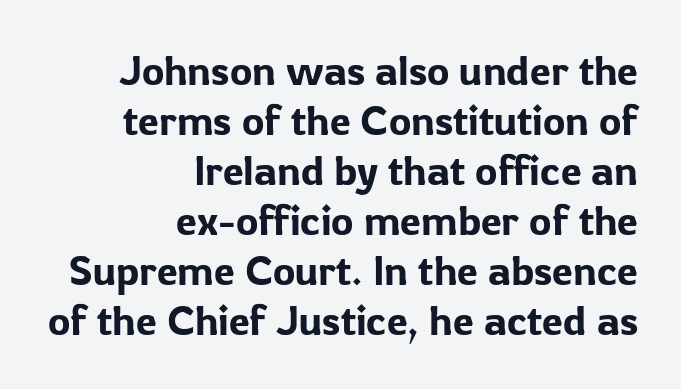
The image shows 42 px sans-serif type, upright; set right-aligned, line spacing 1.19x, normal letter spacing, not underlined; low stroke contrast and a medium x-height.
